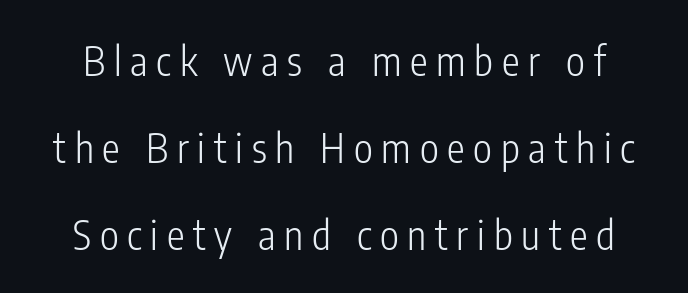
Q: Is the text bold? A: No.
Q: Is the text italic (slanted)? A: No, it is upright.
Q: Is the typeface a serif or a sans-serif typeface? A: Sans-serif.
Q: Is the text underlined? A: No.
Q: Is the spacing between letters normal or unusually wide? A: Unusually wide.
Q: Is the spacing between lines tight, normal or loose? A: Loose.
Q: Width (condensed, normal, or wide)? A: Condensed.
Q: Stroke contrast? A: Low.
Q: x-height? A: Medium.
Q: Monospaced? A: No.
